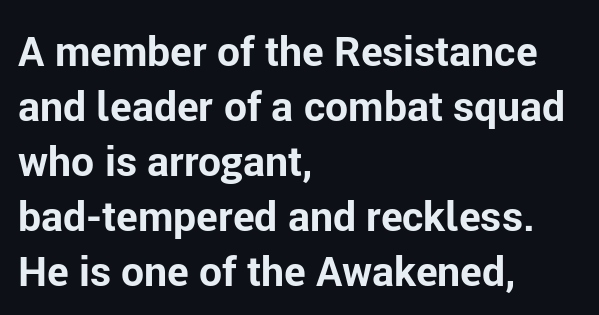
The image shows 41 px bold sans-serif type, upright; set left-aligned, normal line spacing (1.34x), normal letter spacing, not underlined; low stroke contrast and a medium x-height.
